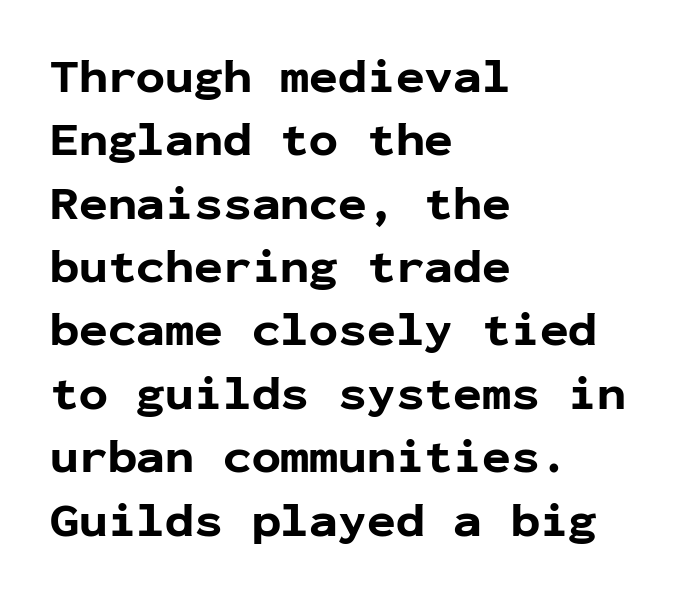
Layout note: lines flush left. Stroke thickness is high; the sample reads as a true bold. The type sits square on the baseline with zero lean. Glance below the letters and you will spot only blank space.
